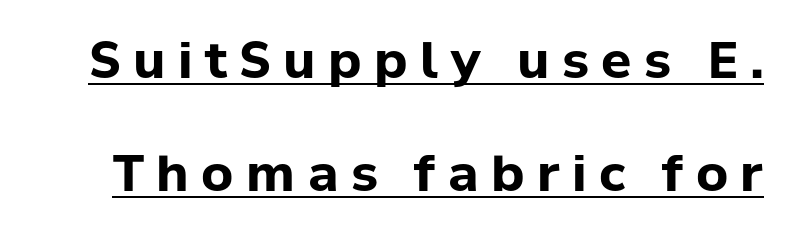
{"serif": "no", "italic": "no", "bold": "yes", "weight": "bold", "width": "normal", "stroke_contrast": "low", "x_height": "medium", "monospaced": "no", "underline": "yes", "line_spacing": "loose", "line_spacing_ratio": 2.26, "letter_spacing": "wide", "letter_spacing_em": 0.25, "glyph_px": 50}
